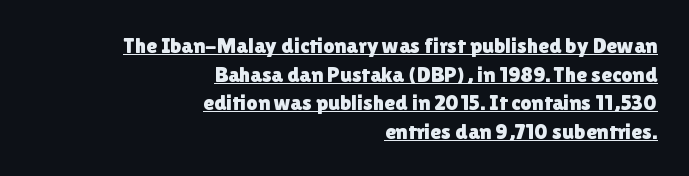
{"italic": "no", "underline": "yes", "align": "right", "line_spacing": "normal", "line_spacing_ratio": 1.3, "letter_spacing": "normal", "letter_spacing_em": 0.0, "glyph_px": 22}
